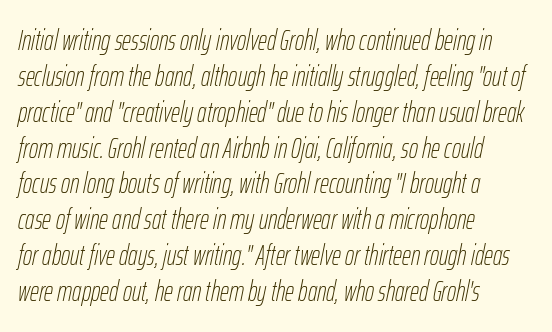
Q: Is the text bold? A: No.
Q: Is the text italic (slanted)? A: Yes, it leans right by about 12 degrees.
Q: Is the text underlined? A: No.
Q: How is the paragraph aligned? A: Left-aligned.
Q: Is the spacing between letters normal or unusually wide? A: Normal.
Q: Is the spacing between lines tight, normal or loose? A: Normal.
Q: Width (condensed, normal, or wide)? A: Condensed.
Q: Stroke contrast? A: Low.
Q: x-height? A: Medium.
Q: Monospaced? A: No.
